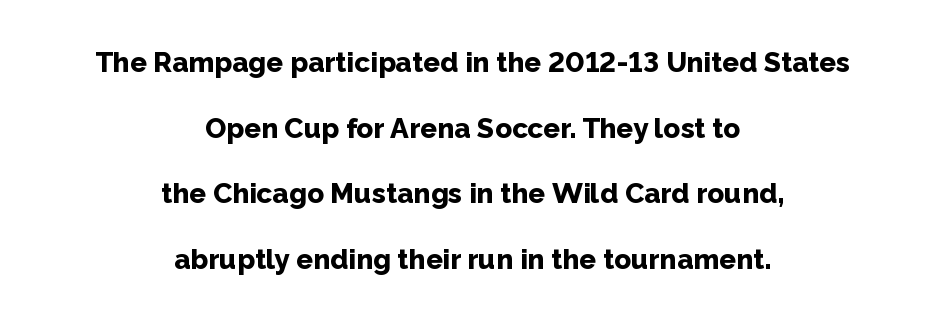
Every row of glyphs is offset so its center matches the block's center. Chunky letters — that's bold for sure. Descenders hang freely into open space. Interline gaps are noticeably wide in this sample. The letters carry no serifs — their stems end cleanly without finishing strokes.
